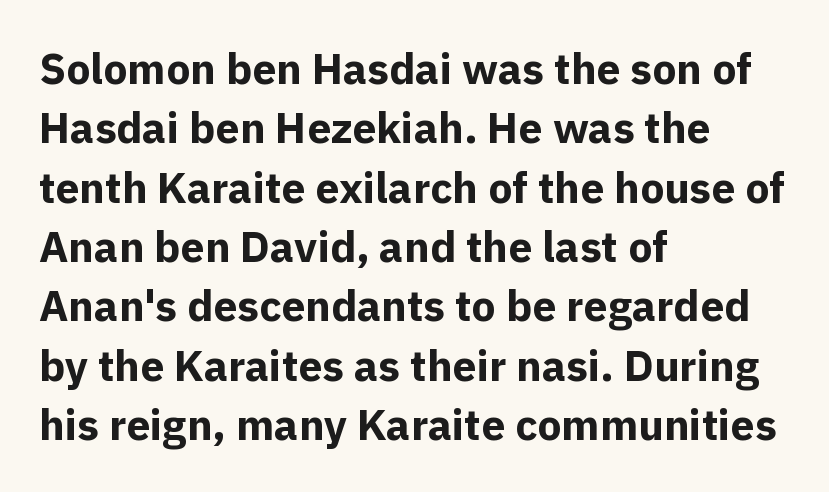
{"serif": "no", "italic": "no", "bold": "yes", "weight": "bold", "width": "normal", "x_height": "medium", "monospaced": "no", "underline": "no", "align": "left", "line_spacing": "normal", "line_spacing_ratio": 1.38, "letter_spacing": "normal", "letter_spacing_em": 0.0, "glyph_px": 43}
